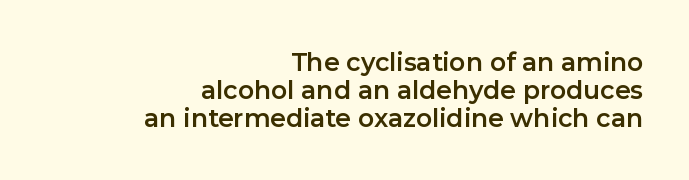
The image shows 25 px text type, upright; set right-aligned, tight line spacing (1.12x), normal letter spacing, not underlined.
